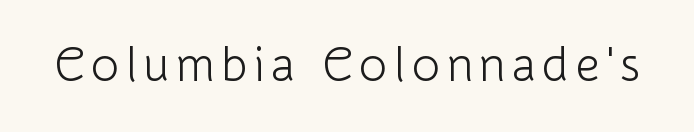
Q: Is the text bold? A: No.
Q: Is the text italic (slanted)? A: No, it is upright.
Q: Is the typeface a serif or a sans-serif typeface? A: Sans-serif.
Q: Is the text underlined? A: No.
Q: Width (condensed, normal, or wide)? A: Normal.
Q: Stroke contrast? A: Low.
Q: x-height? A: Medium.
Q: Monospaced? A: No.
